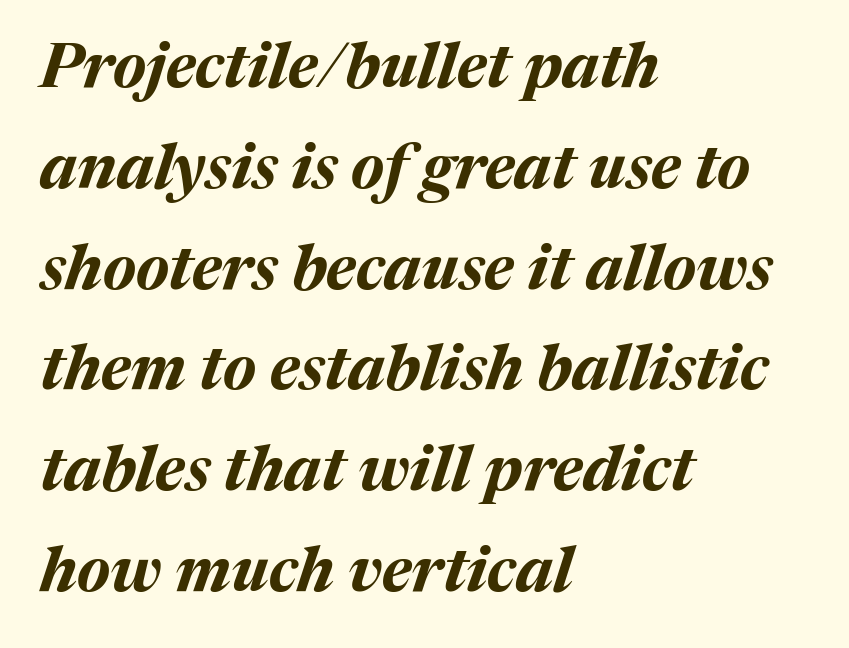
{"italic": "yes", "lean": "right", "slant_degrees": 17, "bold": "yes", "weight": "bold", "width": "normal", "stroke_contrast": "medium", "x_height": "medium", "monospaced": "no", "underline": "no", "align": "left", "line_spacing": "normal", "line_spacing_ratio": 1.6, "letter_spacing": "normal", "letter_spacing_em": 0.0, "glyph_px": 63}
